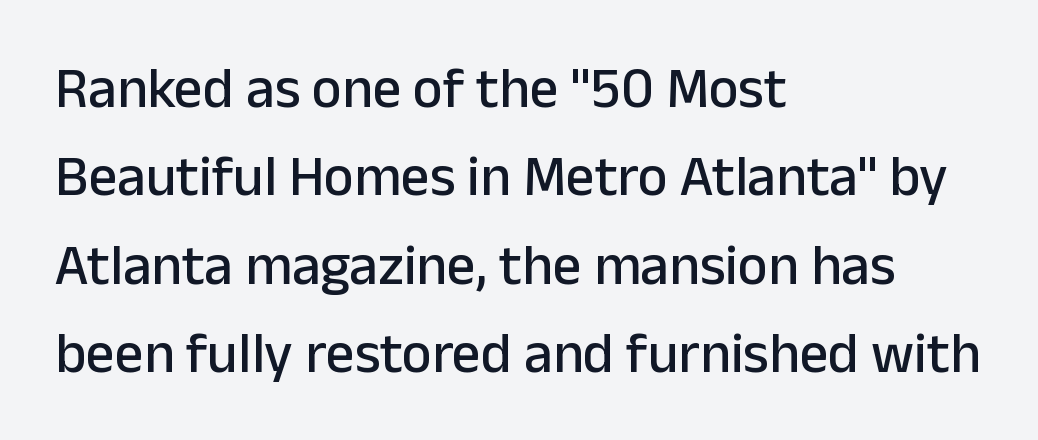
{"serif": "no", "italic": "no", "width": "normal", "stroke_contrast": "low", "x_height": "medium", "monospaced": "no", "underline": "no", "align": "left", "line_spacing": "normal", "line_spacing_ratio": 1.55, "letter_spacing": "normal", "letter_spacing_em": 0.0, "glyph_px": 57}
